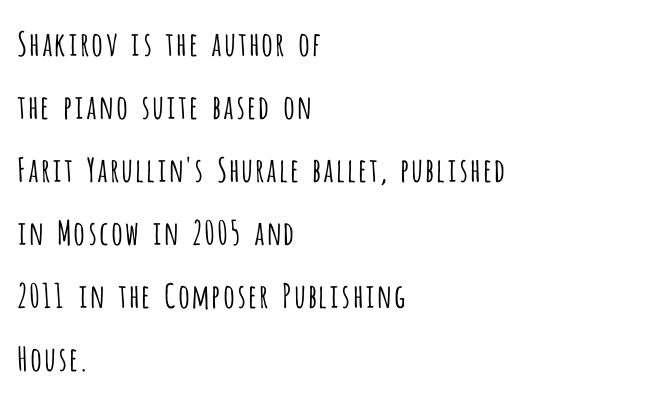
Is this a fixed-width face? No — the glyphs have proportional, varying widths. Which margin do the lines hug? The left one — the right edge is uneven. You could fit nearly another row in the gap between these rows. Default kerning and tracking; the words read as compact shapes. Nothing heavy about these letters — not bold at all. Unmarked baselines from the first word to the last.
